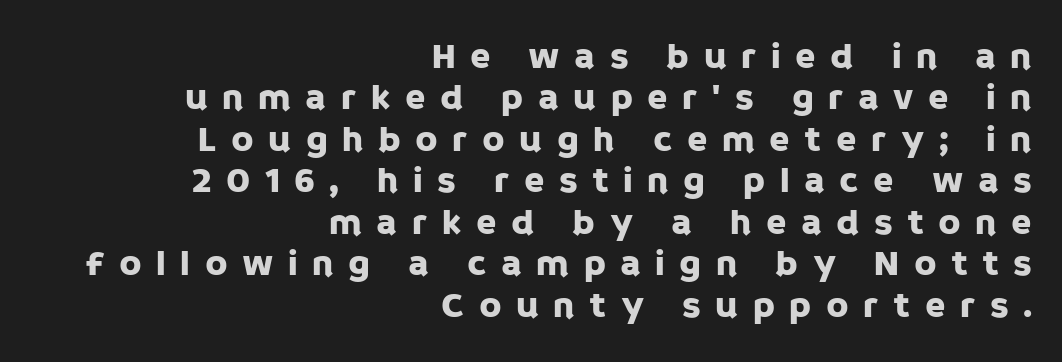
The leading is snug, giving the passage a crowded texture. Each letter keeps its own natural width here, so spacing adapts to shape. Visually the block forms a straight wall on the right and a jagged coastline on the left. Observe the wide spacing: letters keep a clear distance from each other. Ascenders rise straight up at ninety degrees.
